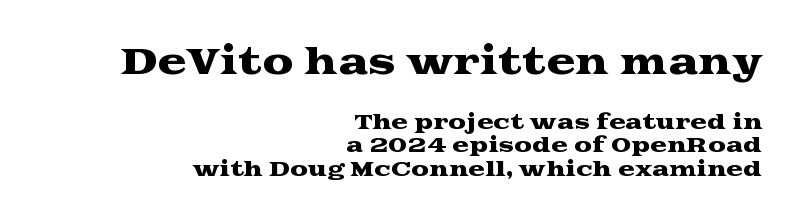
{"serif": "yes", "italic": "no", "width": "wide", "stroke_contrast": "medium", "x_height": "medium", "monospaced": "no", "underline": "no", "align": "right", "line_spacing_ratio": 1.17, "letter_spacing": "normal", "letter_spacing_em": 0.0, "larger_block": "first", "size_ratio": 1.75, "glyph_px": 35}
